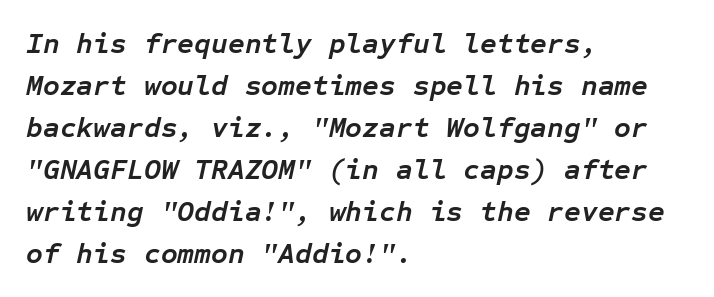
The image shows 29 px semibold type, italic (leaning right), monospaced; set left-aligned, normal line spacing (1.45x), normal letter spacing, not underlined; low stroke contrast and a medium x-height.
